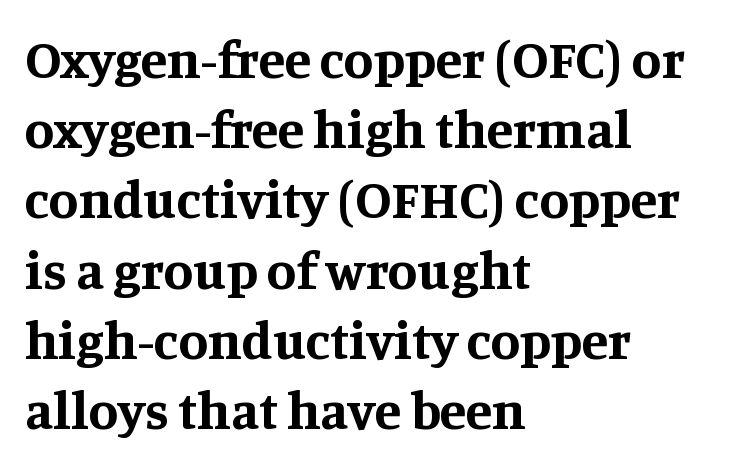
{"serif": "yes", "italic": "no", "bold": "yes", "weight": "bold", "width": "normal", "stroke_contrast": "medium", "x_height": "large", "monospaced": "no", "underline": "no", "align": "left", "line_spacing": "normal", "line_spacing_ratio": 1.3, "letter_spacing": "normal", "letter_spacing_em": 0.0, "glyph_px": 54}
